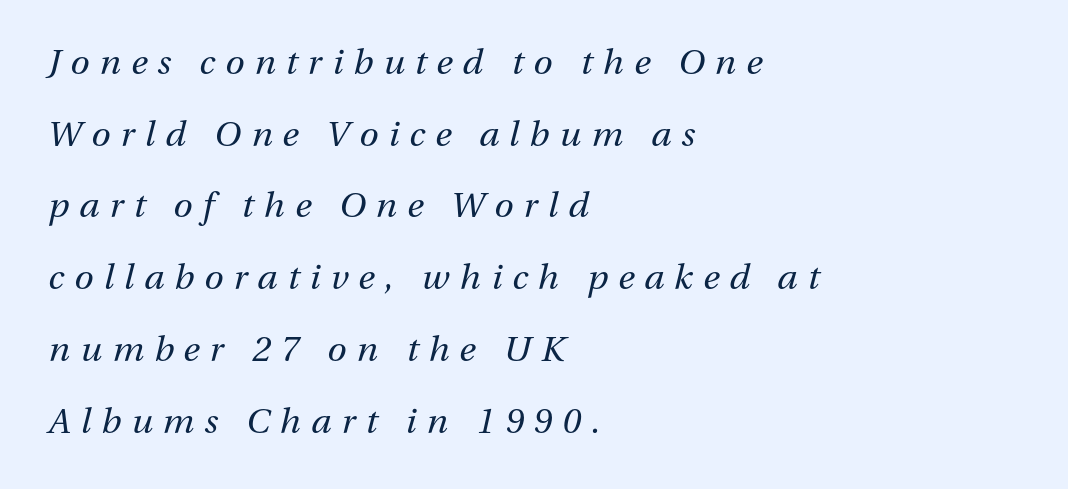
{"italic": "yes", "lean": "right", "slant_degrees": 13, "bold": "no", "weight": "regular", "width": "normal", "stroke_contrast": "medium", "x_height": "medium", "monospaced": "no", "underline": "no", "align": "left", "line_spacing": "loose", "line_spacing_ratio": 2.05, "letter_spacing": "wide", "letter_spacing_em": 0.29, "glyph_px": 35}
